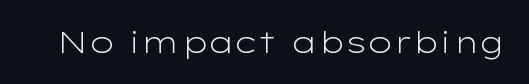
{"serif": "no", "italic": "no", "bold": "no", "weight": "light", "width": "wide", "stroke_contrast": "low", "x_height": "medium", "monospaced": "no", "underline": "no", "letter_spacing": "normal", "letter_spacing_em": 0.0, "glyph_px": 30}
